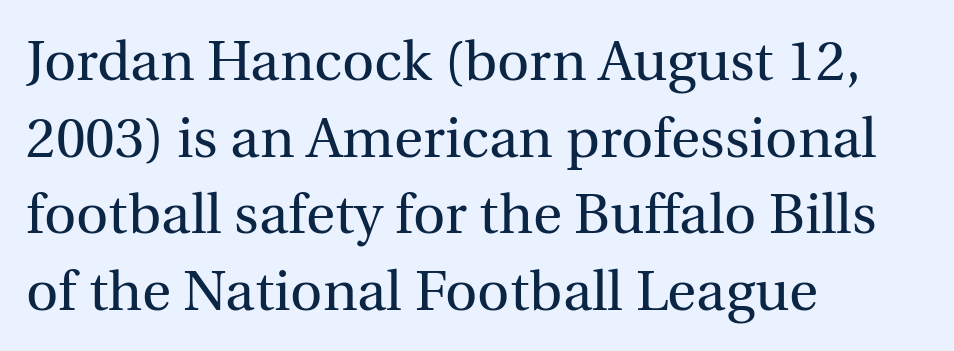
The image shows 56 px regular-weight serif type, upright; set left-aligned, normal line spacing (1.37x), normal letter spacing, not underlined; a medium x-height.
